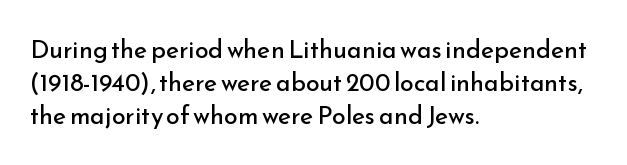
The image shows 25 px text type, upright; set left-aligned, normal line spacing (1.33x), normal letter spacing, not underlined.
